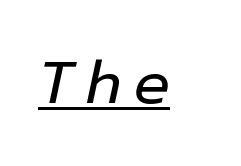
{"italic": "yes", "lean": "right", "slant_degrees": 12, "bold": "no", "weight": "regular", "width": "normal", "stroke_contrast": "low", "x_height": "medium", "monospaced": "no", "underline": "yes", "letter_spacing": "wide", "letter_spacing_em": 0.22, "glyph_px": 59}
